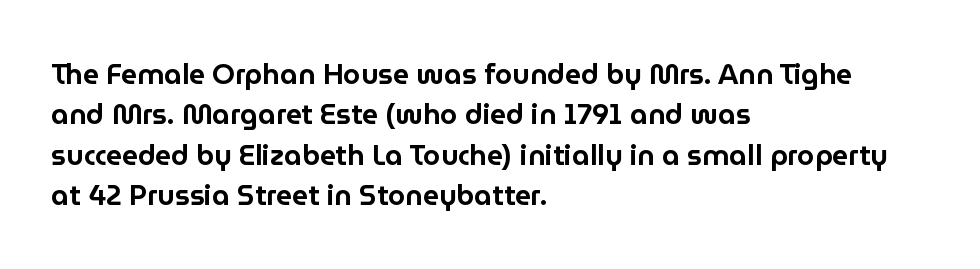
The image shows 28 px sans-serif type, upright; set left-aligned, normal line spacing (1.44x), normal letter spacing, not underlined; low stroke contrast and a medium x-height.
